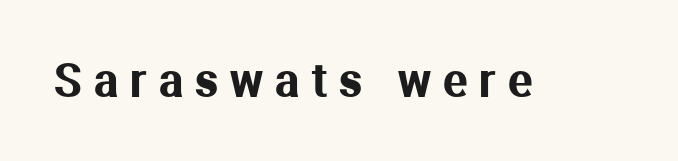
Glance below the letters and you will spot only blank space. In terms of posture, this sample is upright. Display-style spreading of the glyphs; the letterfit is very open. Looks like regular typesetting: each glyph gets only the width it needs. Letterform terminals end flat and unadorned throughout the passage.
